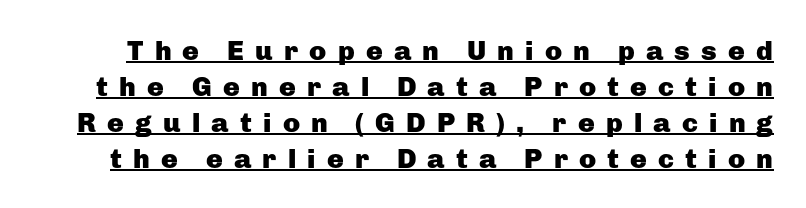
The image shows 28 px heavy sans-serif type, upright; set normal line spacing (1.28x), unusually wide letter spacing (+0.4 em), underlined; low stroke contrast and a medium x-height.
